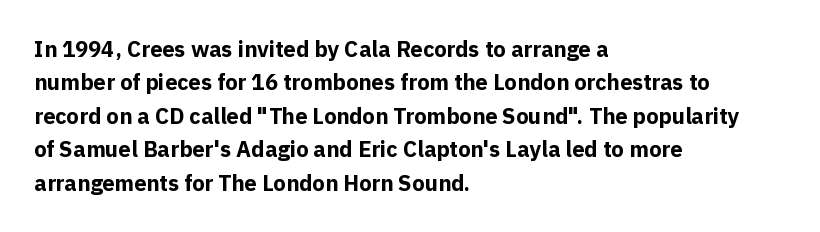
The image shows 22 px bold type, upright; set left-aligned, normal line spacing (1.52x), normal letter spacing, not underlined.
